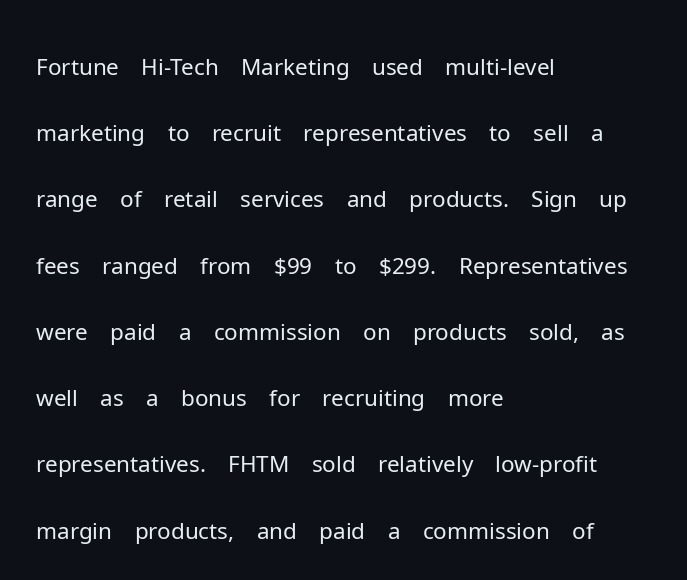
This sample uses an upright cut, with every glyph sitting square on the baseline. Letterform terminals end flat and unadorned throughout the passage. Stems here are at most as thick as an everyday book face. Note the varied advance widths — an 'i' is clearly narrower than an 'm'. Alignment: flush left.
